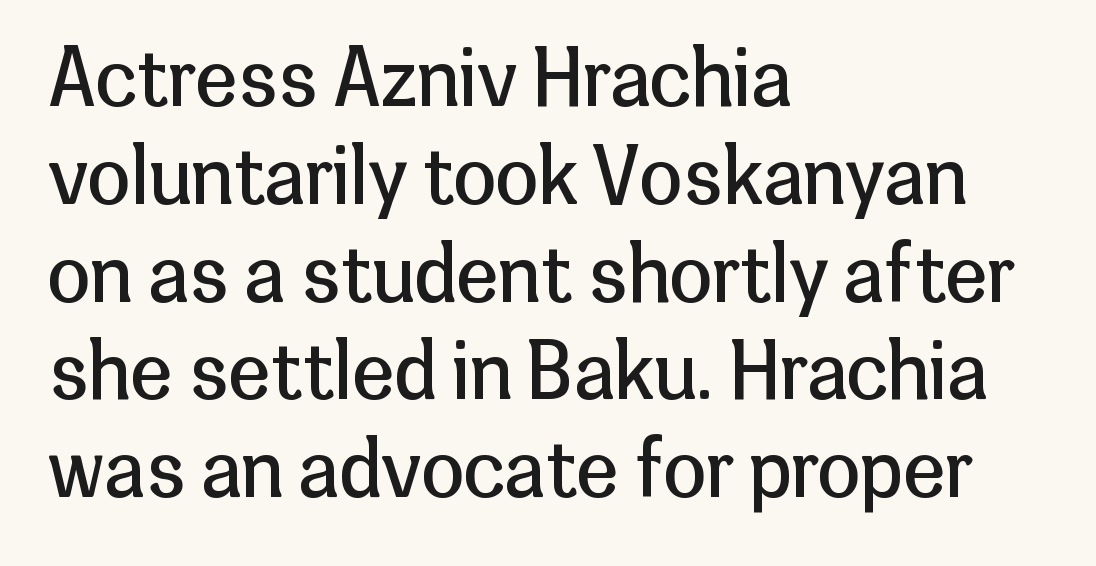
The space between consecutive lines is moderate. Quick note: not italic, upright. The font sits on the lighter half of the weight spectrum, regular included. Spacing verdict: proportional, widths tailored to each character. The glyphs in this specimen are sans serif.
